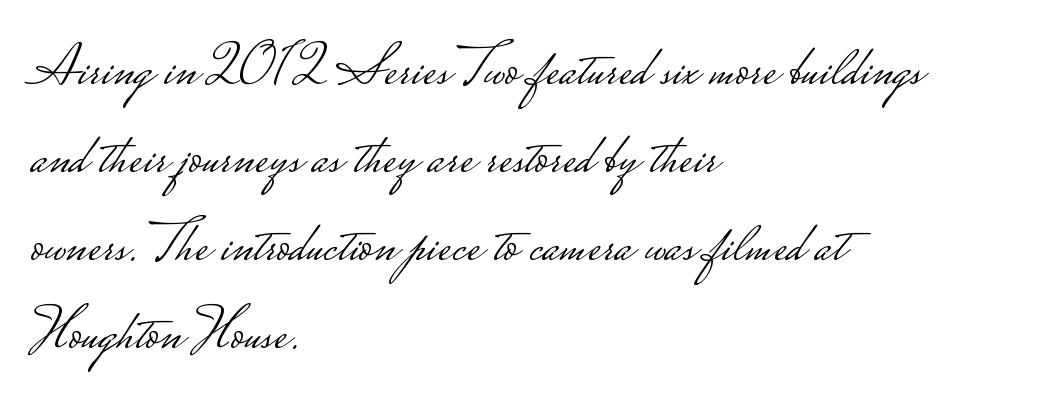
The image shows 58 px light, wide sans-serif type; set left-aligned, normal line spacing (1.52x), normal letter spacing, not underlined; low stroke contrast.
